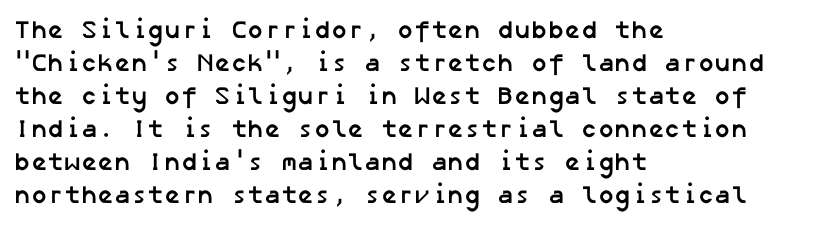
The image shows 25 px bold type; set left-aligned, normal line spacing (1.32x), normal letter spacing, not underlined.
